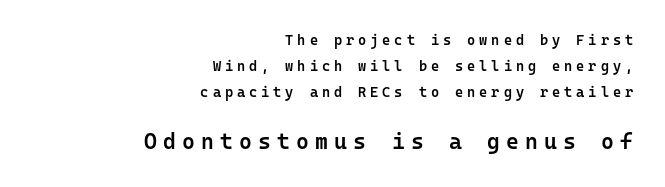
{"italic": "no", "bold": "semi", "underline": "no", "align": "right", "line_spacing_ratio": 1.86, "letter_spacing": "wide", "letter_spacing_em": 0.28, "larger_block": "second", "size_ratio": 1.57, "glyph_px": 22}
